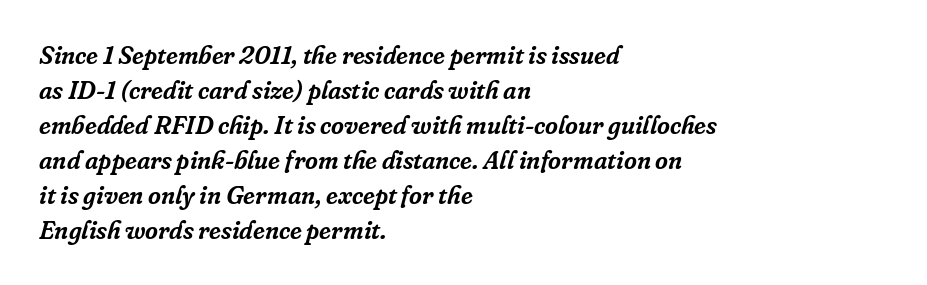
The image shows 25 px text type, italic (leaning right); set left-aligned, normal line spacing (1.4x), normal letter spacing, not underlined.
